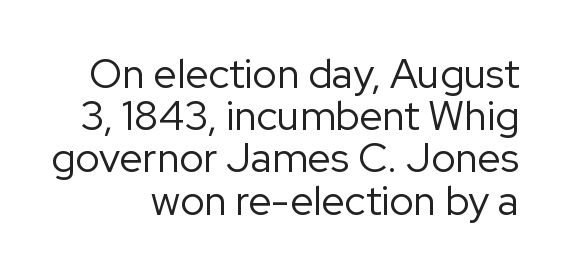
The image shows 41 px regular-weight sans-serif type, upright; set tight line spacing (1.03x), normal letter spacing, not underlined; low stroke contrast and a medium x-height.
